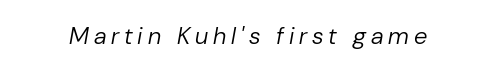
{"italic": "yes", "lean": "right", "slant_degrees": 10, "bold": "no", "underline": "no", "letter_spacing": "wide", "letter_spacing_em": 0.2, "glyph_px": 24}
